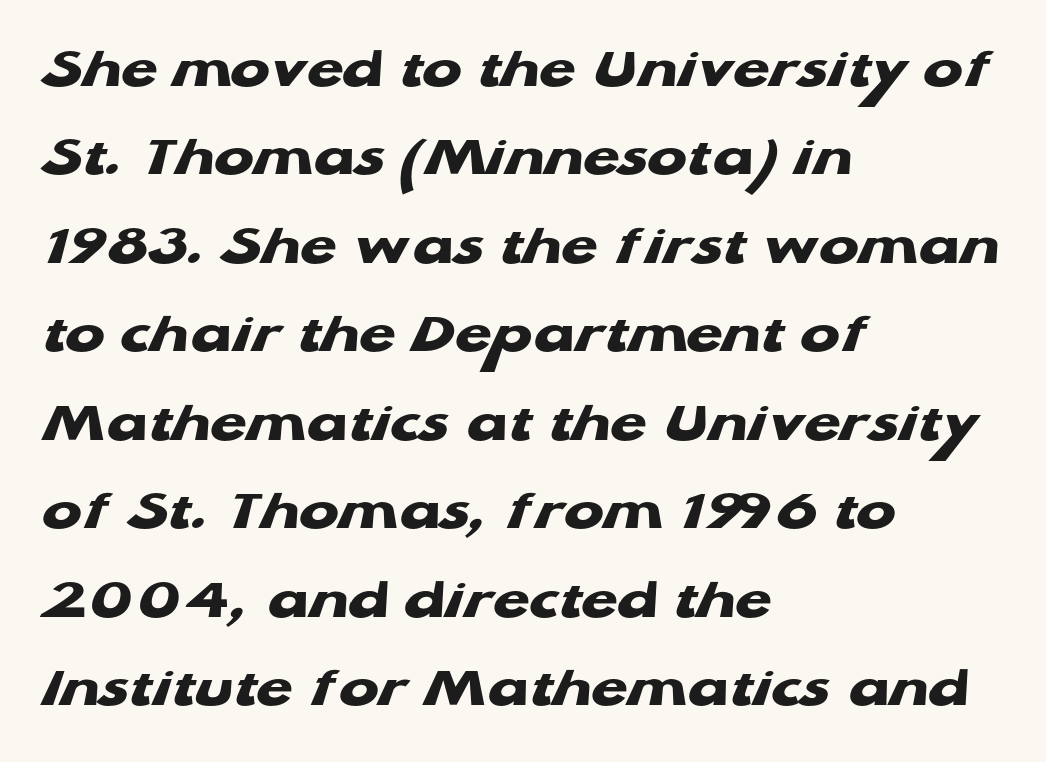
{"serif": "no", "bold": "yes", "weight": "heavy", "width": "wide", "stroke_contrast": "low", "x_height": "medium", "monospaced": "no", "underline": "no", "align": "left", "line_spacing": "normal", "line_spacing_ratio": 1.5, "letter_spacing": "normal", "letter_spacing_em": 0.0, "glyph_px": 59}
